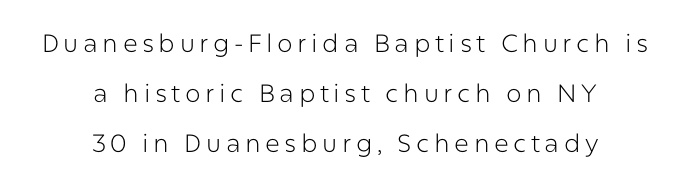
The image shows 25 px text type, upright; set centered, loose line spacing (2.01x), not underlined.
